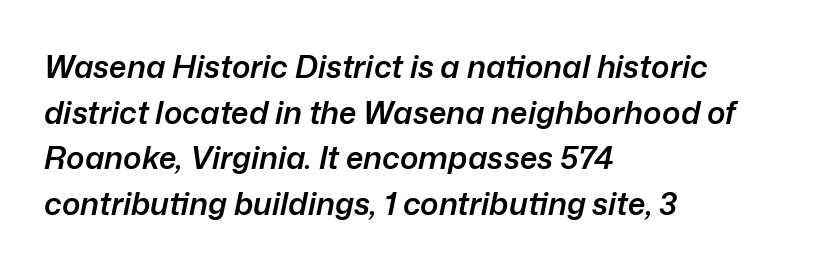
Q: Is the text bold? A: Semi-bold.
Q: Is the text italic (slanted)? A: Yes, it leans right by about 12 degrees.
Q: Is the text underlined? A: No.
Q: How is the paragraph aligned? A: Left-aligned.
Q: Is the spacing between letters normal or unusually wide? A: Normal.
Q: Is the spacing between lines tight, normal or loose? A: Normal.
Q: Width (condensed, normal, or wide)? A: Normal.
Q: Stroke contrast? A: Low.
Q: x-height? A: Medium.
Q: Monospaced? A: No.
